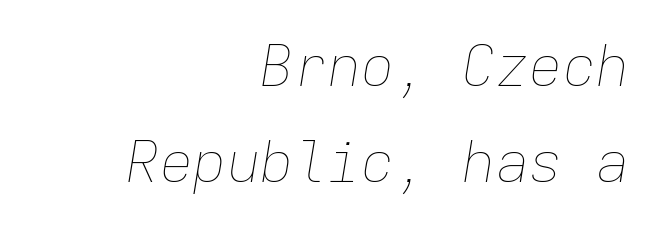
{"italic": "yes", "lean": "right", "slant_degrees": 9, "bold": "no", "weight": "thin", "width": "normal", "stroke_contrast": "low", "x_height": "medium", "monospaced": "yes", "underline": "no", "align": "right", "line_spacing_ratio": 1.72, "letter_spacing": "normal", "letter_spacing_em": 0.0, "glyph_px": 56}
